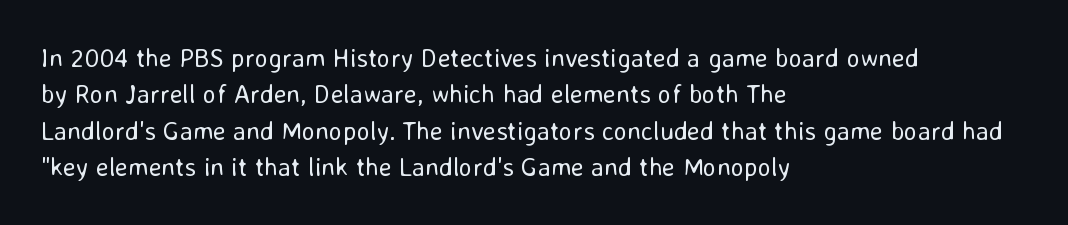
The image shows 26 px text type, upright; set left-aligned, normal line spacing (1.4x), normal letter spacing, not underlined.
